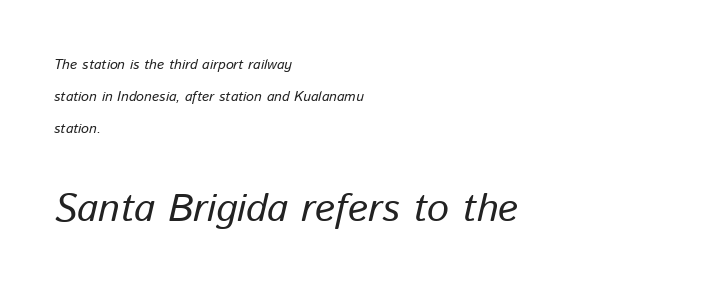
{"italic": "yes", "lean": "right", "slant_degrees": 13, "bold": "no", "weight": "regular", "width": "normal", "stroke_contrast": "low", "x_height": "medium", "monospaced": "no", "underline": "no", "align": "left", "line_spacing": "loose", "line_spacing_ratio": 2.27, "letter_spacing": "normal", "letter_spacing_em": 0.0, "larger_block": "second", "size_ratio": 2.79, "glyph_px": 39}
